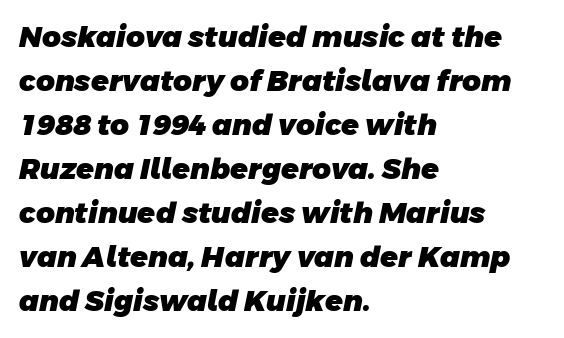
Note the varied advance widths — an 'i' is clearly narrower than an 'm'. Line beginnings align vertically; line endings do not. Baseline-to-baseline distance is the conventional proportion of letter height. This is sans-serif lettering, the kind often seen on screens and signage. The tracking reads as untouched default to a designer's eye. Honestly, there is no underline to notice here at all.
